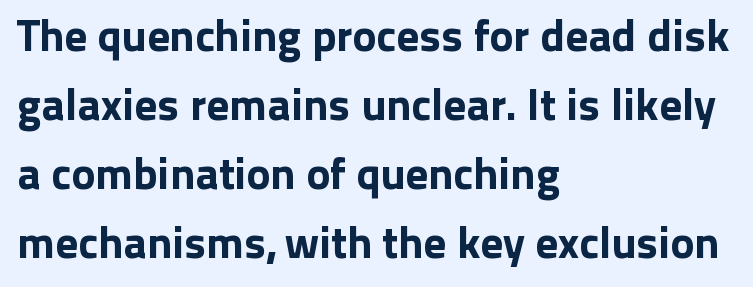
Characters follow at the spacing the type designer built in. No italicization has been applied; the sample stays upright. Looks like regular typesetting: each glyph gets only the width it needs. The vertical gap from one line to the next is medium.
